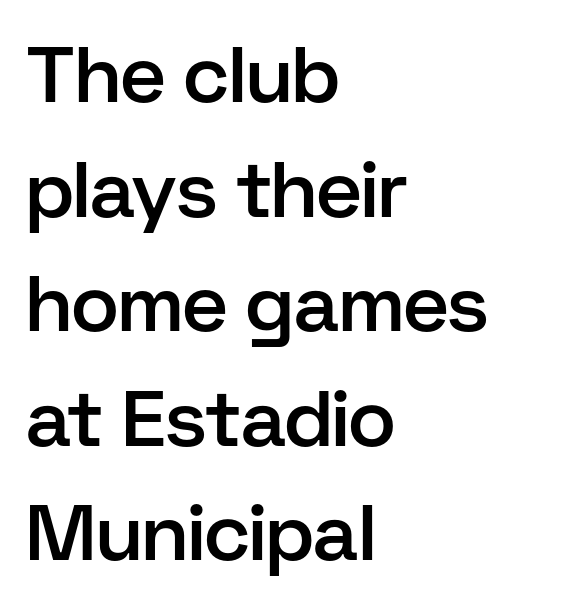
Posture: straight, roman, zero tilt. The gaps between neighbouring characters are ordinary and unremarkable. The face used here is proportionally spaced, like ordinary book or web type. The passage shown is typeset with a sans-serif family.
